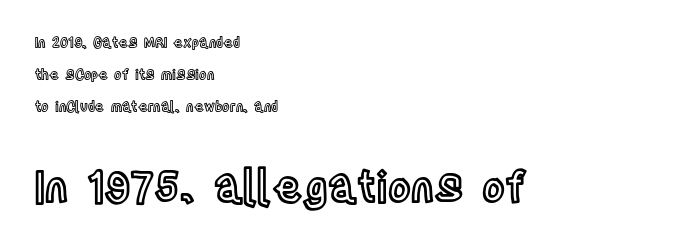
Q: Is the text italic (slanted)? A: No, it is upright.
Q: Is the text underlined? A: No.
Q: How is the paragraph aligned? A: Left-aligned.
Q: Is the spacing between letters normal or unusually wide? A: Normal.
Q: Is the spacing between lines tight, normal or loose? A: Loose.
Q: Which block of text is set in a larger size, the first (top) or the second (bottom)? A: The second (bottom) one.
Q: Width (condensed, normal, or wide)? A: Condensed.
Q: x-height? A: Large.
Q: Monospaced? A: No.
